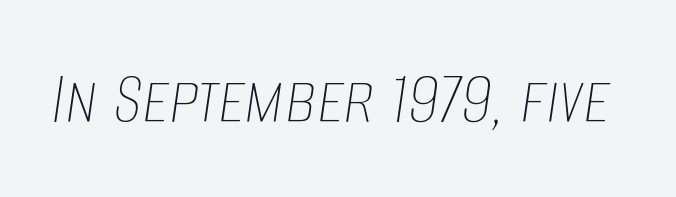
The image shows 78 px thin, condensed type, italic (leaning right); set normal letter spacing, not underlined; low stroke contrast and a large x-height.
